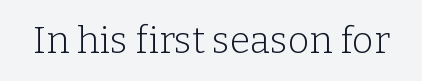
Q: Is the text bold? A: No.
Q: Is the text italic (slanted)? A: No, it is upright.
Q: Is the typeface a serif or a sans-serif typeface? A: Serif.
Q: Is the text underlined? A: No.
Q: Is the spacing between letters normal or unusually wide? A: Normal.
Q: Width (condensed, normal, or wide)? A: Normal.
Q: Stroke contrast? A: Low.
Q: x-height? A: Medium.
Q: Monospaced? A: No.
